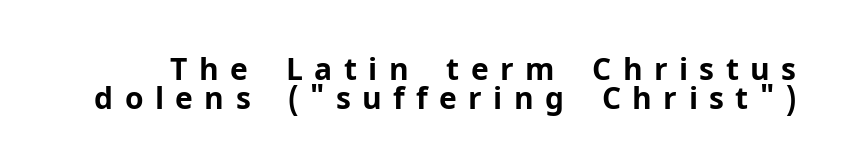
{"serif": "no", "italic": "no", "bold": "yes", "weight": "bold", "width": "normal", "stroke_contrast": "low", "x_height": "medium", "monospaced": "no", "underline": "no", "line_spacing": "tight", "line_spacing_ratio": 0.98, "letter_spacing": "wide", "letter_spacing_em": 0.38, "glyph_px": 30}
